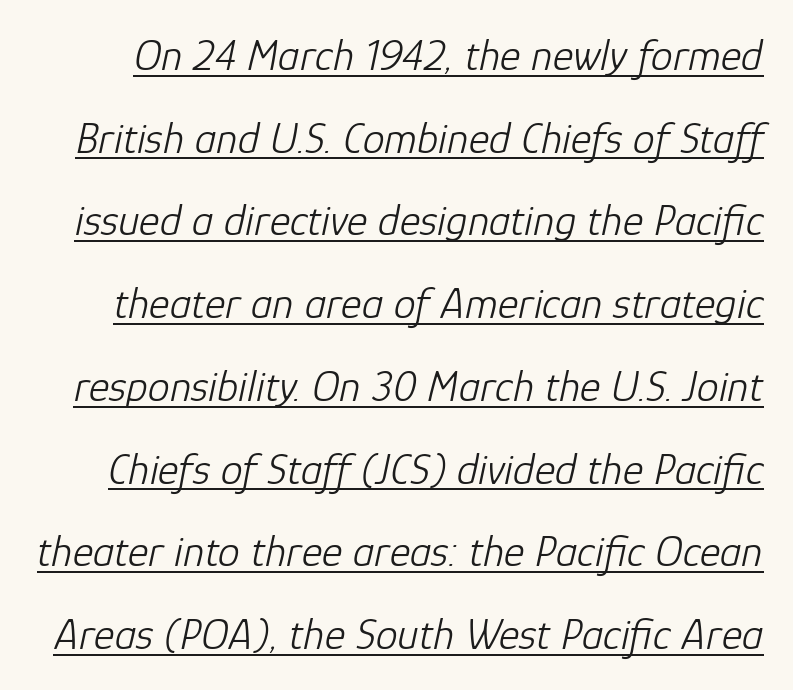
The image shows 44 px light type, italic (leaning right); set line spacing 1.88x, normal letter spacing, underlined; low stroke contrast and a medium x-height.
